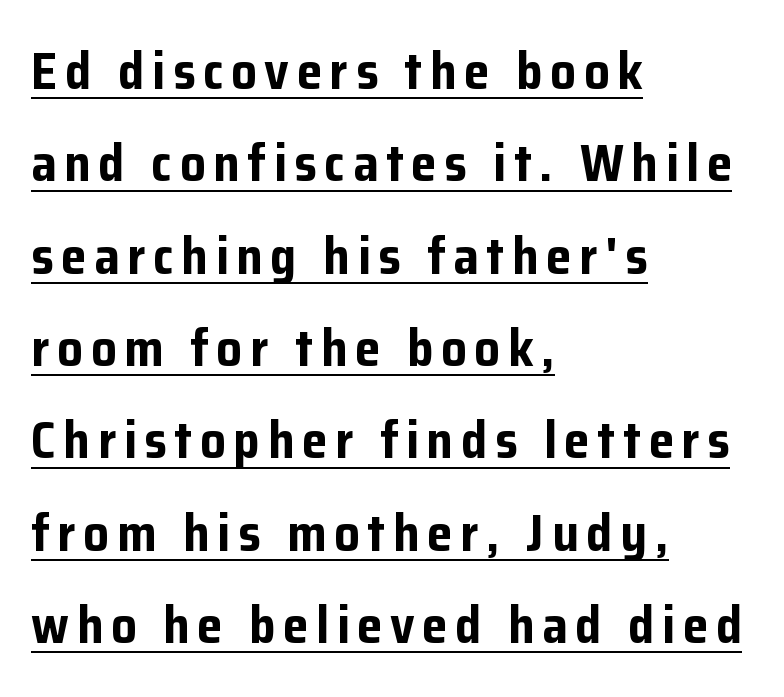
{"serif": "no", "italic": "no", "bold": "yes", "weight": "bold", "width": "normal", "stroke_contrast": "low", "x_height": "medium", "monospaced": "no", "underline": "yes", "align": "left", "line_spacing_ratio": 1.81, "glyph_px": 51}
